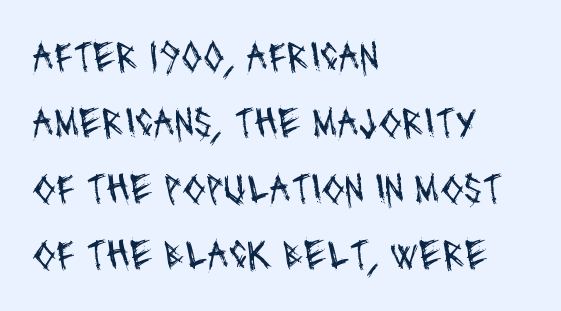
The rag falls on the right side of this text block. This block has exactly the height ordinary leading produces. The weight tops out at a normal text grade. Unmarked baselines from the first word to the last. Is this a sans? Yes — the strokes have no serifs. Standard letterfit; no display-style spreading of the glyphs.
